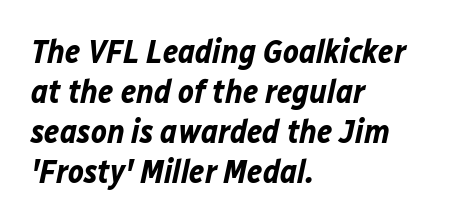
The font is running at its bold setting. Think of a printed novel: that variable character pitch is what you see here. The rendering anchors every line to the left-hand side. Tall strokes in this sample are angled rather than plumb. You could call the tracking neutral — neither tight nor loose. The foot of each line stays bare and open.
